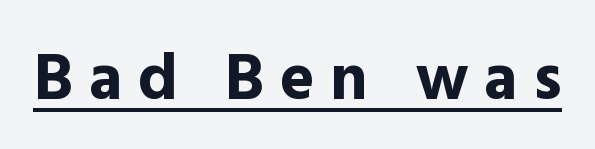
Q: Is the text bold? A: Yes.
Q: Is the text italic (slanted)? A: No, it is upright.
Q: Is the typeface a serif or a sans-serif typeface? A: Sans-serif.
Q: Is the text underlined? A: Yes.
Q: Is the spacing between letters normal or unusually wide? A: Unusually wide.
Q: Width (condensed, normal, or wide)? A: Normal.
Q: x-height? A: Medium.
Q: Monospaced? A: No.
